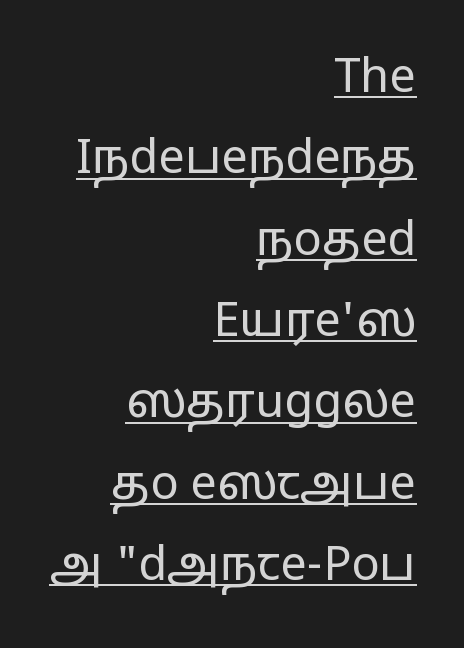
The image shows 47 px regular-weight, wide sans-serif type, upright; set right-aligned, line spacing 1.73x, normal letter spacing, underlined; low stroke contrast and a medium x-height.
